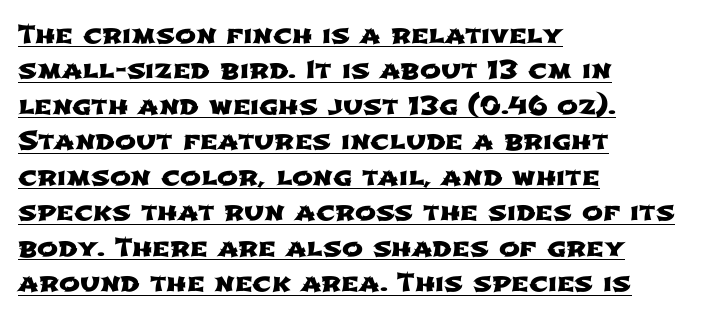
{"underline": "yes", "align": "left", "line_spacing": "normal", "line_spacing_ratio": 1.42, "letter_spacing": "normal", "letter_spacing_em": 0.0, "glyph_px": 25}
